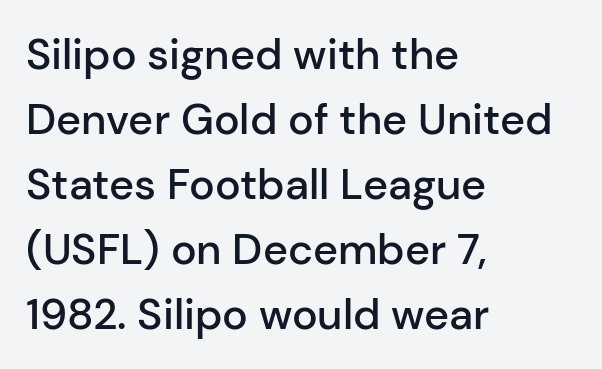
The image shows 43 px semibold sans-serif type, upright; set left-aligned, normal line spacing (1.51x), normal letter spacing, not underlined; low stroke contrast and a medium x-height.
